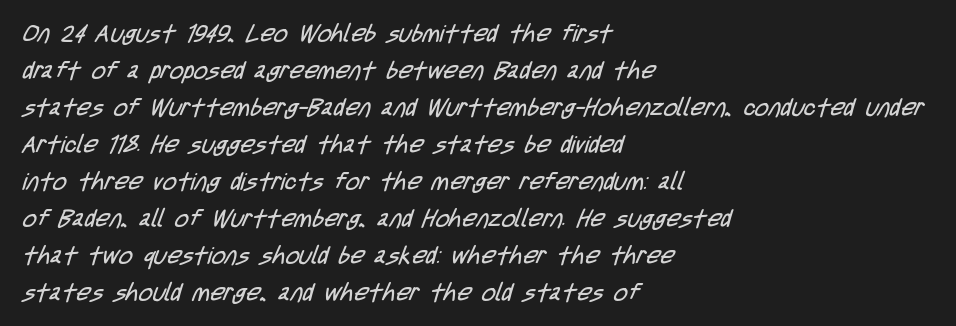
{"bold": "no", "underline": "no", "align": "left", "line_spacing": "normal", "line_spacing_ratio": 1.54, "letter_spacing": "normal", "letter_spacing_em": 0.0, "glyph_px": 24}
